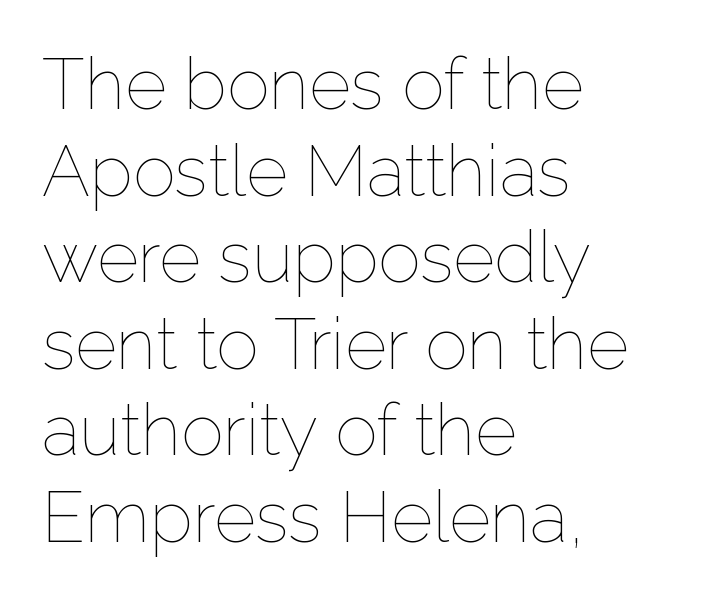
Here the designer chose a conventional face with non-uniform glyph widths. The paragraph shown leans on its left margin. Each stroke keeps to a modest, everyday thickness or less. Glance below the letters and you will spot only blank space.
